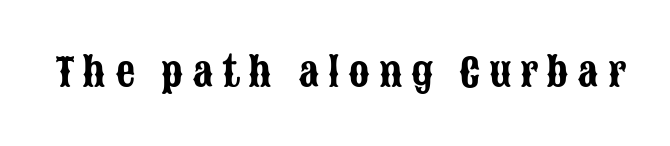
Descenders are the only things crossing below the line. The line texture is sparse and dotted thanks to wide tracking. Serif or sans? Sans — the stroke terminals are bare. Posture: upright roman. Spacing verdict: proportional, widths tailored to each character.
